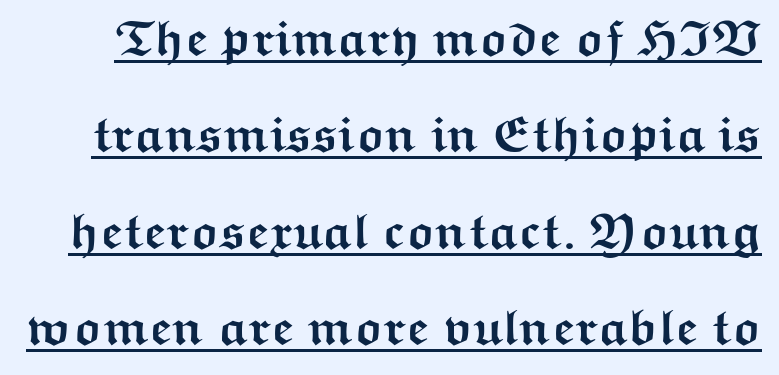
{"serif": "no", "italic": "no", "bold": "yes", "weight": "semibold", "width": "wide", "stroke_contrast": "medium", "x_height": "medium", "monospaced": "no", "underline": "yes", "line_spacing": "loose", "line_spacing_ratio": 1.93, "letter_spacing": "normal", "letter_spacing_em": 0.0, "glyph_px": 50}
